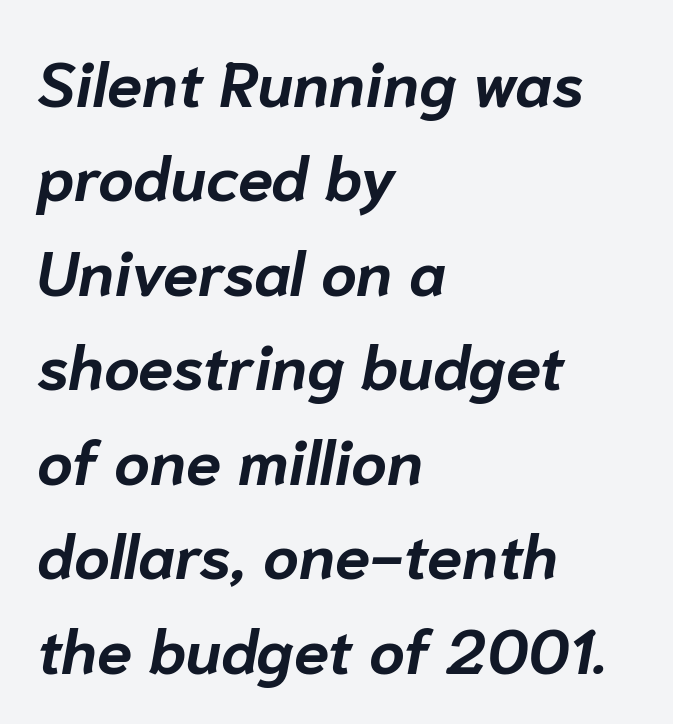
Q: Is the text bold? A: Yes.
Q: Is the text italic (slanted)? A: Yes, it leans right by about 10 degrees.
Q: Is the text underlined? A: No.
Q: How is the paragraph aligned? A: Left-aligned.
Q: Is the spacing between letters normal or unusually wide? A: Normal.
Q: Is the spacing between lines tight, normal or loose? A: Normal.
Q: Width (condensed, normal, or wide)? A: Normal.
Q: Stroke contrast? A: Low.
Q: x-height? A: Medium.
Q: Monospaced? A: No.
